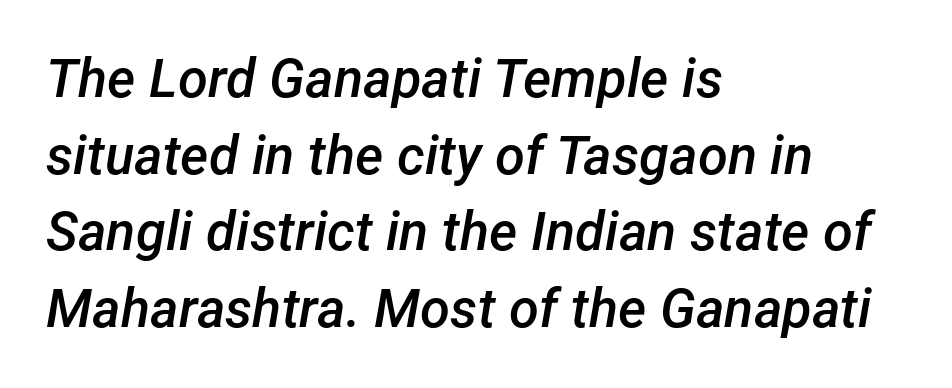
Set as a demibold, roughly 600 on the weight scale. Italic: yes, the glyphs are oblique. A student would call this left alignment; a typographer would say flush left, rag right. Only glyphs here, with clear space below each row. Is this a fixed-width face? No — the glyphs have proportional, varying widths. The rows are spaced the way most documents space them.
